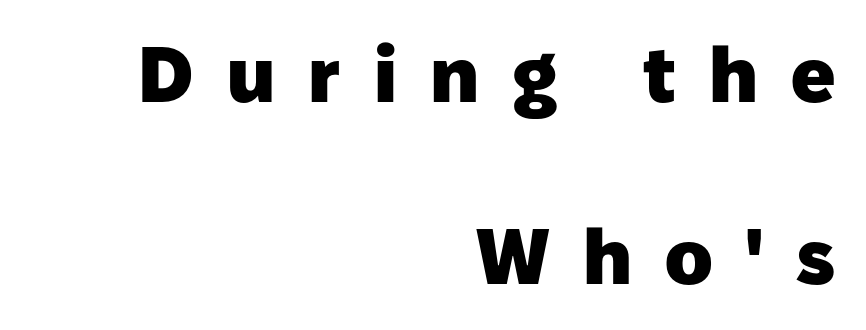
The designer dialed line spacing up above the default. The baseline area is clear. These lines are rendered in a variable-pitch font. Words appear elongated and porous because spacing is wide. This sample uses an upright cut, with every glyph sitting square on the baseline. Note: no serifs on the glyphs.
